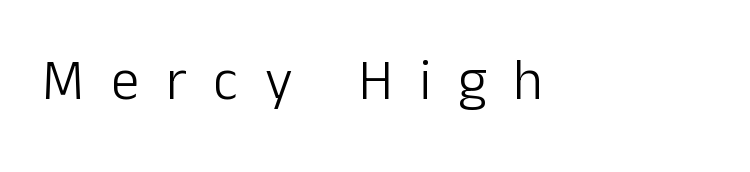
Q: Is the text bold? A: No.
Q: Is the text italic (slanted)? A: No, it is upright.
Q: Is the typeface a serif or a sans-serif typeface? A: Sans-serif.
Q: Is the text underlined? A: No.
Q: Is the spacing between letters normal or unusually wide? A: Unusually wide.
Q: Width (condensed, normal, or wide)? A: Normal.
Q: Stroke contrast? A: Low.
Q: x-height? A: Medium.
Q: Monospaced? A: No.
